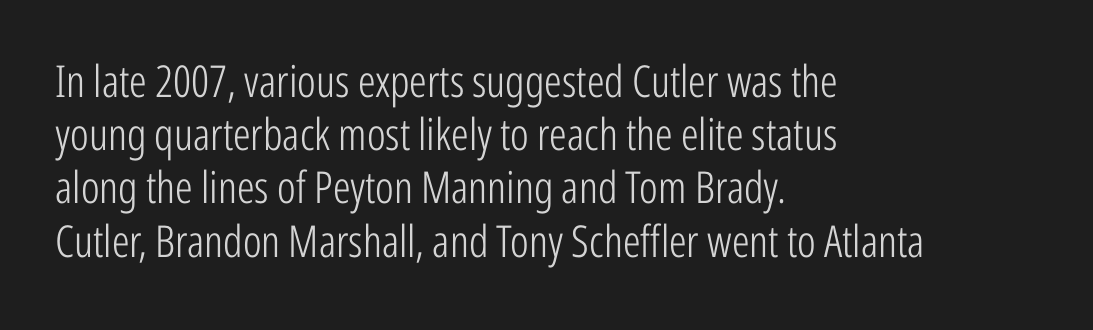
Q: Is the text bold? A: No.
Q: Is the text italic (slanted)? A: No, it is upright.
Q: Is the typeface a serif or a sans-serif typeface? A: Sans-serif.
Q: Is the text underlined? A: No.
Q: How is the paragraph aligned? A: Left-aligned.
Q: Is the spacing between letters normal or unusually wide? A: Normal.
Q: Width (condensed, normal, or wide)? A: Condensed.
Q: Stroke contrast? A: Low.
Q: x-height? A: Medium.
Q: Monospaced? A: No.
